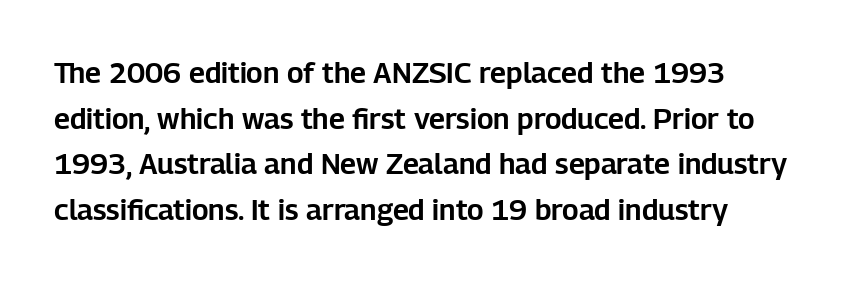
{"serif": "no", "italic": "no", "width": "normal", "stroke_contrast": "low", "x_height": "medium", "monospaced": "no", "underline": "no", "line_spacing": "normal", "line_spacing_ratio": 1.57, "letter_spacing": "normal", "letter_spacing_em": 0.0, "glyph_px": 29}
